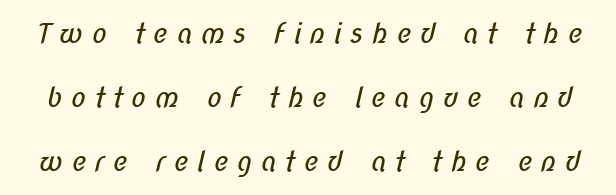
Q: Is the text bold? A: No.
Q: Is the typeface a serif or a sans-serif typeface? A: Sans-serif.
Q: Is the text underlined? A: No.
Q: Is the spacing between letters normal or unusually wide? A: Unusually wide.
Q: Is the spacing between lines tight, normal or loose? A: Loose.
Q: Width (condensed, normal, or wide)? A: Condensed.
Q: Stroke contrast? A: Low.
Q: x-height? A: Medium.
Q: Monospaced? A: No.
